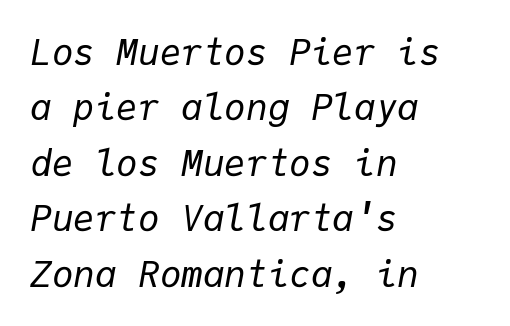
{"italic": "yes", "lean": "right", "slant_degrees": 9, "bold": "no", "weight": "regular", "width": "normal", "stroke_contrast": "low", "x_height": "medium", "monospaced": "yes", "underline": "no", "align": "left", "line_spacing": "normal", "line_spacing_ratio": 1.54, "letter_spacing": "normal", "letter_spacing_em": 0.0, "glyph_px": 36}
